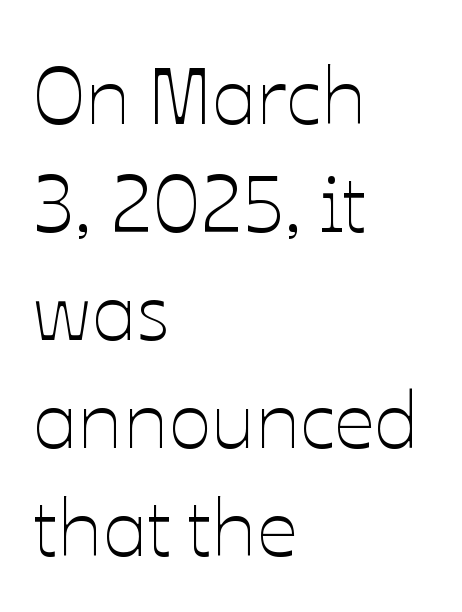
{"italic": "no", "bold": "no", "weight": "thin", "width": "normal", "stroke_contrast": "low", "x_height": "medium", "monospaced": "no", "underline": "no", "align": "left", "line_spacing": "normal", "line_spacing_ratio": 1.35, "letter_spacing": "normal", "letter_spacing_em": 0.0, "glyph_px": 80}
